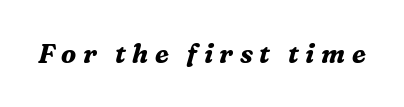
The image shows 26 px bold type, italic (leaning right); set unusually wide letter spacing (+0.25 em), not underlined.
